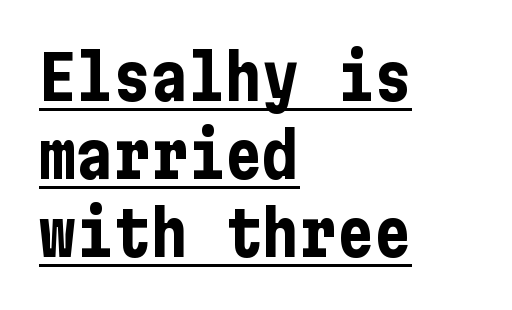
The image shows 62 px bold, condensed sans-serif type, upright; set left-aligned, normal line spacing (1.26x), normal letter spacing, underlined; low stroke contrast and a medium x-height.
